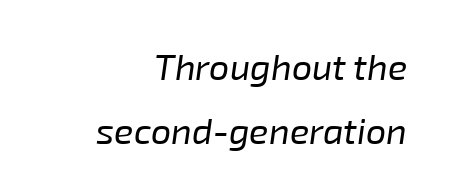
{"italic": "yes", "lean": "right", "slant_degrees": 8, "bold": "no", "weight": "regular", "width": "normal", "stroke_contrast": "low", "x_height": "medium", "monospaced": "no", "underline": "no", "line_spacing_ratio": 1.77, "letter_spacing": "normal", "letter_spacing_em": 0.0, "glyph_px": 36}
